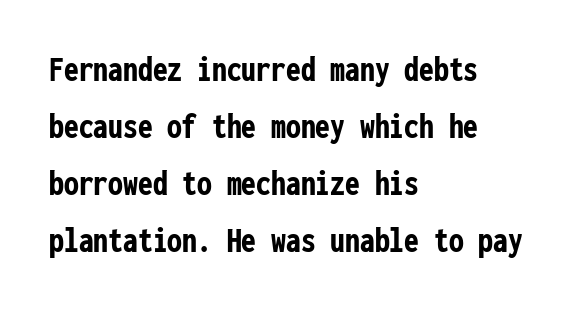
Q: Is the text bold? A: Yes.
Q: Is the text italic (slanted)? A: No, it is upright.
Q: Is the typeface a serif or a sans-serif typeface? A: Sans-serif.
Q: Is the text underlined? A: No.
Q: How is the paragraph aligned? A: Left-aligned.
Q: Is the spacing between letters normal or unusually wide? A: Normal.
Q: Is the spacing between lines tight, normal or loose? A: Normal.
Q: Width (condensed, normal, or wide)? A: Condensed.
Q: Stroke contrast? A: Low.
Q: x-height? A: Medium.
Q: Monospaced? A: Yes.
